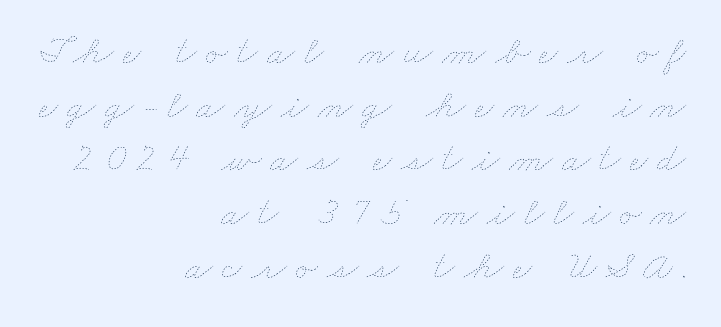
{"bold": "no", "weight": "thin", "width": "wide", "stroke_contrast": "low", "x_height": "small", "monospaced": "no", "underline": "no", "align": "right", "line_spacing": "normal", "line_spacing_ratio": 1.31, "letter_spacing": "wide", "letter_spacing_em": 0.22, "glyph_px": 41}
